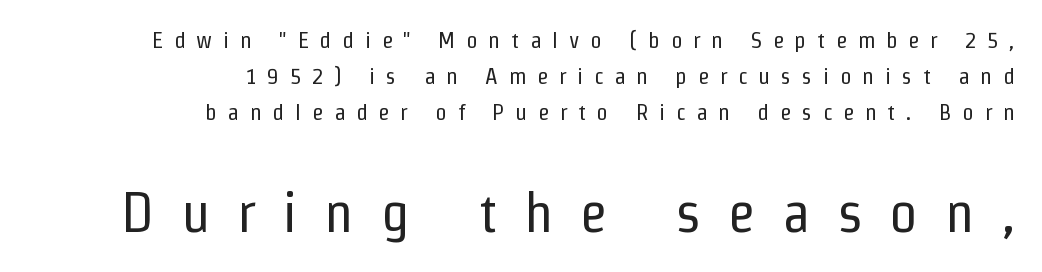
You get the small type first, then a jump to larger type. Bold? No — there's no thickening of the strokes. The leading is moderate, giving the passage an even texture. The type sits square on the baseline with zero lean. Honestly, the letter spacing is so wide it's the main thing you notice. The glyphs are unaccompanied by any horizontal stroke below them.
